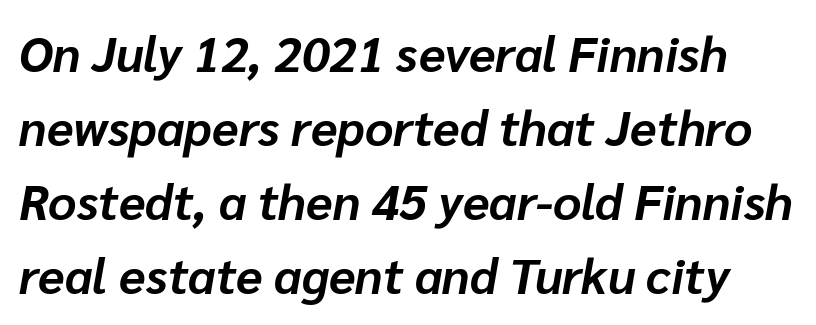
{"italic": "yes", "lean": "right", "slant_degrees": 10, "bold": "yes", "weight": "bold", "width": "normal", "stroke_contrast": "low", "x_height": "medium", "monospaced": "no", "underline": "no", "line_spacing": "normal", "line_spacing_ratio": 1.51, "letter_spacing": "normal", "letter_spacing_em": 0.0, "glyph_px": 49}
